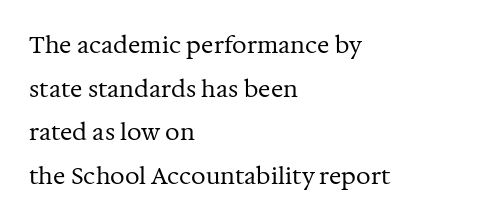
The image shows 23 px text type, upright; set left-aligned, loose line spacing (1.9x), normal letter spacing, not underlined.
